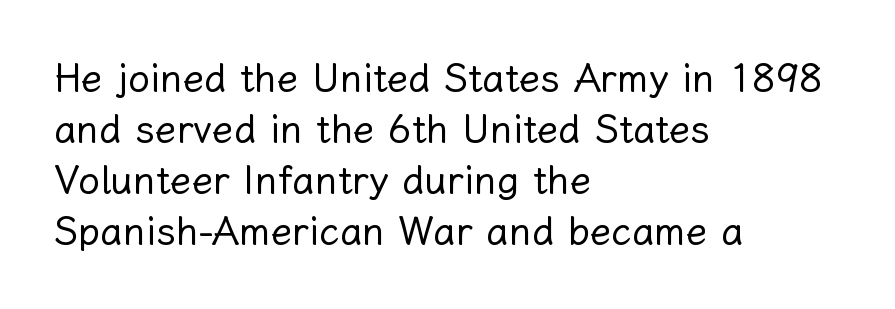
{"italic": "no", "bold": "no", "weight": "regular", "width": "normal", "stroke_contrast": "low", "x_height": "medium", "monospaced": "no", "underline": "no", "align": "left", "line_spacing": "normal", "line_spacing_ratio": 1.31, "letter_spacing": "normal", "letter_spacing_em": 0.0, "glyph_px": 39}
